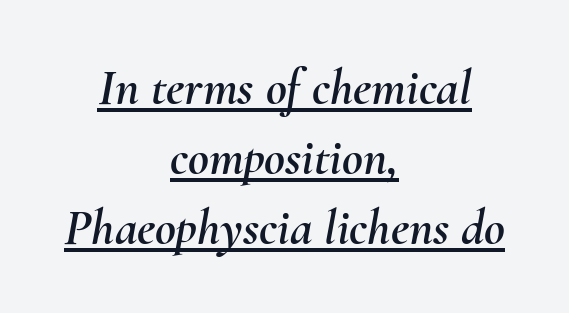
The lettering tilts uniformly, giving the passage an italic look. This rendering uses center alignment, leaving both contours irregular but symmetric. Think of a printed novel: that variable character pitch is what you see here. You can see a thin bar hugging the bottom of the glyphs. Look at the tracking — it's just the regular setting, nothing added. Successive baselines arrive at the customary interval.
